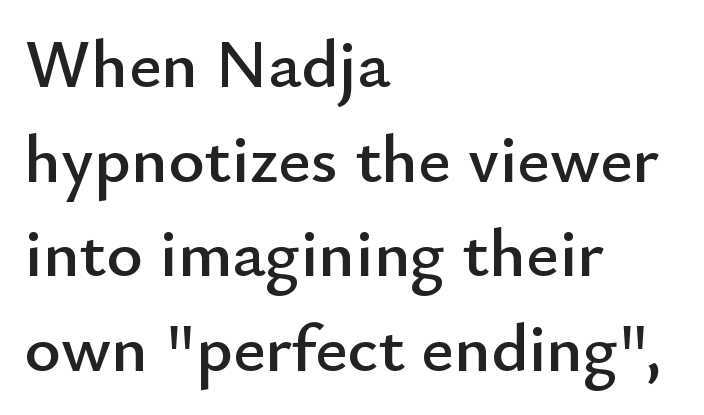
The baseline area is clear. Typographically, this falls in the sans-serif category. The passage shown stacks its lines at a standard gap. Each letter keeps its own natural width here, so spacing adapts to shape. The typesetter chose a ragged-right arrangement here.
